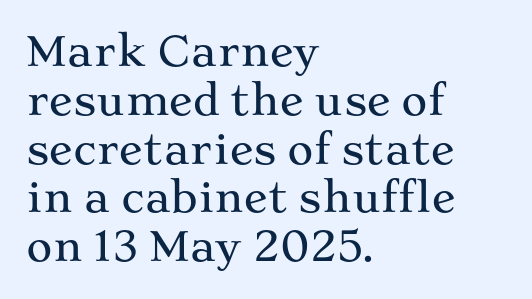
Q: Is the text italic (slanted)? A: No, it is upright.
Q: Is the typeface a serif or a sans-serif typeface? A: Serif.
Q: Is the text underlined? A: No.
Q: How is the paragraph aligned? A: Left-aligned.
Q: Is the spacing between letters normal or unusually wide? A: Normal.
Q: Width (condensed, normal, or wide)? A: Wide.
Q: Stroke contrast? A: Medium.
Q: x-height? A: Medium.
Q: Monospaced? A: No.
